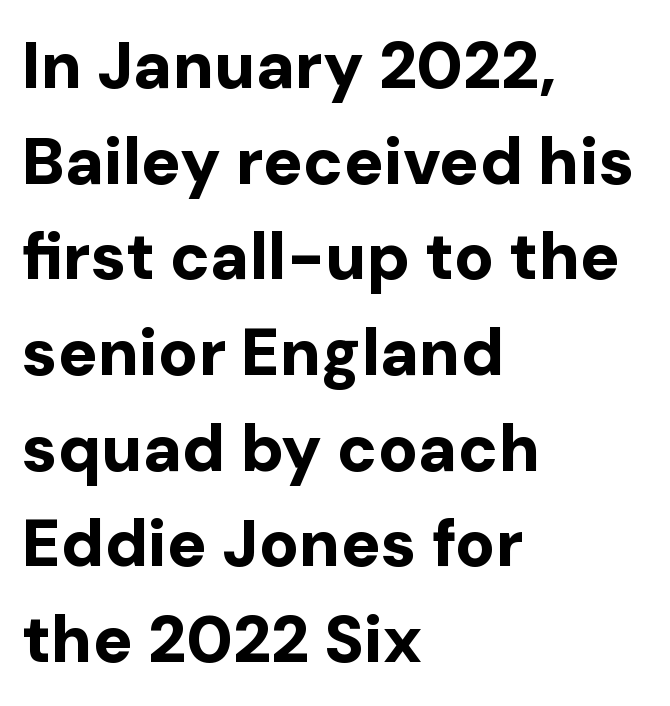
Q: Is the text bold? A: Yes.
Q: Is the text italic (slanted)? A: No, it is upright.
Q: Is the typeface a serif or a sans-serif typeface? A: Sans-serif.
Q: Is the text underlined? A: No.
Q: How is the paragraph aligned? A: Left-aligned.
Q: Is the spacing between letters normal or unusually wide? A: Normal.
Q: Is the spacing between lines tight, normal or loose? A: Normal.
Q: Width (condensed, normal, or wide)? A: Normal.
Q: Stroke contrast? A: Low.
Q: x-height? A: Medium.
Q: Monospaced? A: No.
